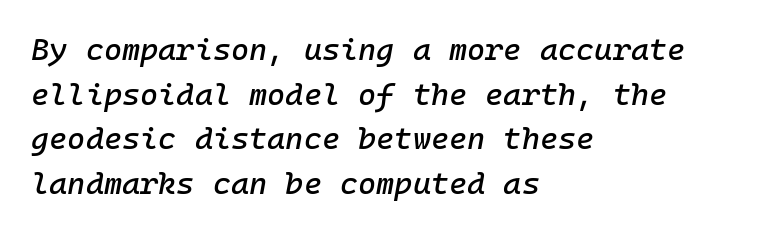
How would I describe the line gaps? Plain and ordinary. These lines keep a tight, regular rhythm from letter to letter. Spacing verdict: monospaced, one width for all characters. The strip under each line holds only bare page. Quick note: italic. The lines in this sample share a left origin and differ only in where they stop.
